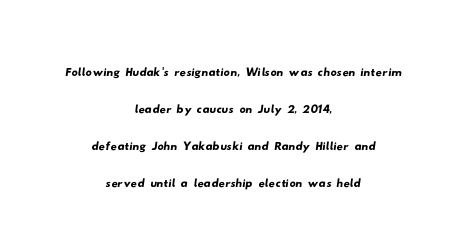
The image shows 31 px wide sans-serif type; set centered, line spacing 1.19x, normal letter spacing, not underlined; low stroke contrast and a small x-height.
